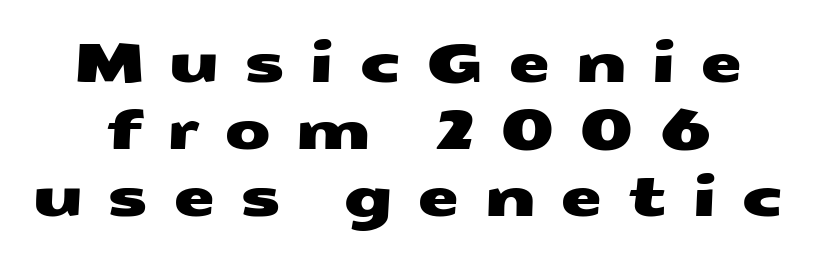
{"serif": "no", "width": "wide", "stroke_contrast": "medium", "x_height": "medium", "monospaced": "no", "underline": "no", "line_spacing_ratio": 1.24, "letter_spacing": "wide", "letter_spacing_em": 0.45, "glyph_px": 54}
